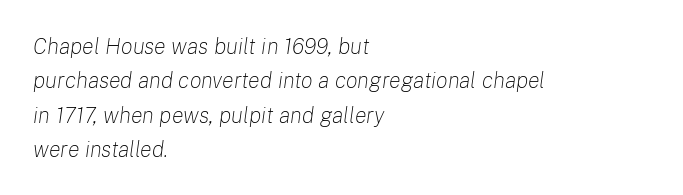
Quick note: underline off. If you measured baseline to baseline, you'd find a middling distance. The letters look calm and open, with moderate or lighter stems. The lettering tilts uniformly, giving the passage an italic look. Compared with a centered layout, this one pins lines to the left instead. Nothing unusual about the tracking: characters are spaced as the font intends.
